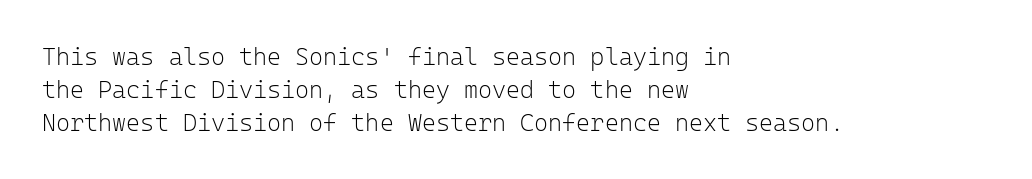
Q: Is the text bold? A: No.
Q: Is the text italic (slanted)? A: No, it is upright.
Q: Is the text underlined? A: No.
Q: How is the paragraph aligned? A: Left-aligned.
Q: Is the spacing between letters normal or unusually wide? A: Normal.
Q: Is the spacing between lines tight, normal or loose? A: Normal.
